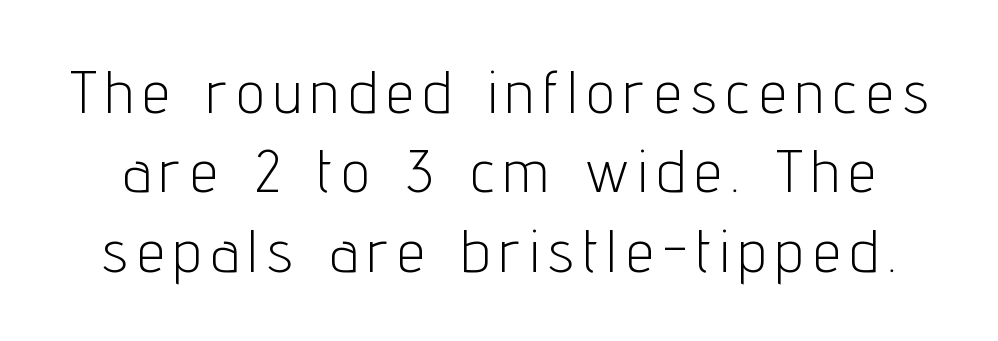
Q: Is the text bold? A: No.
Q: Is the text italic (slanted)? A: No, it is upright.
Q: Is the typeface a serif or a sans-serif typeface? A: Sans-serif.
Q: Is the text underlined? A: No.
Q: Is the spacing between lines tight, normal or loose? A: Normal.
Q: Width (condensed, normal, or wide)? A: Condensed.
Q: Stroke contrast? A: Low.
Q: x-height? A: Medium.
Q: Monospaced? A: No.
